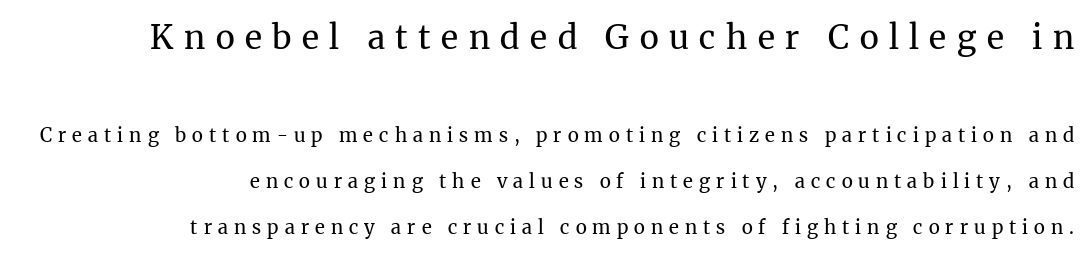
{"serif": "yes", "italic": "no", "bold": "no", "weight": "regular", "width": "normal", "stroke_contrast": "medium", "x_height": "medium", "monospaced": "no", "underline": "no", "align": "right", "line_spacing": "loose", "line_spacing_ratio": 2.43, "letter_spacing": "wide", "letter_spacing_em": 0.32, "larger_block": "first", "size_ratio": 1.74, "glyph_px": 33}
